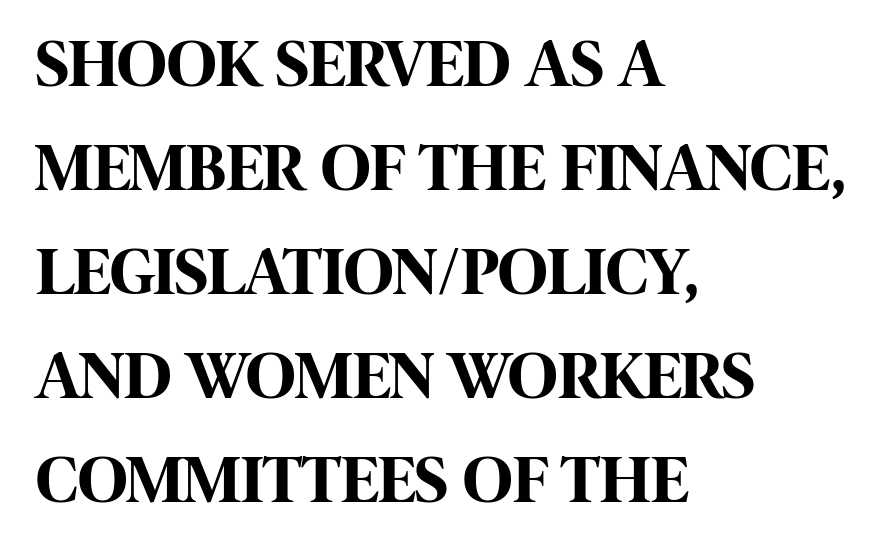
Q: Is the text bold? A: Yes.
Q: Is the text italic (slanted)? A: No, it is upright.
Q: Is the typeface a serif or a sans-serif typeface? A: Sans-serif.
Q: Is the text underlined? A: No.
Q: How is the paragraph aligned? A: Left-aligned.
Q: Is the spacing between letters normal or unusually wide? A: Normal.
Q: Is the spacing between lines tight, normal or loose? A: Normal.
Q: Width (condensed, normal, or wide)? A: Condensed.
Q: Stroke contrast? A: High.
Q: x-height? A: Large.
Q: Monospaced? A: No.
